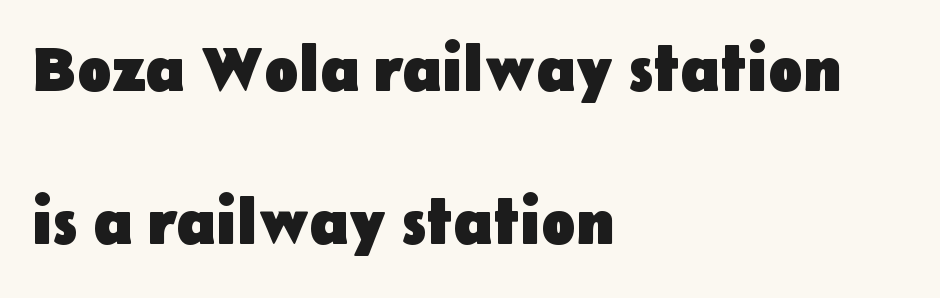
This sample uses plain, unmodified letter spacing. Unlike italic type, these characters show no tilt at all. If you measured baseline to baseline, you'd find a long distance. Quick note: underline off. Each line starts at the same left margin while the right side varies.
